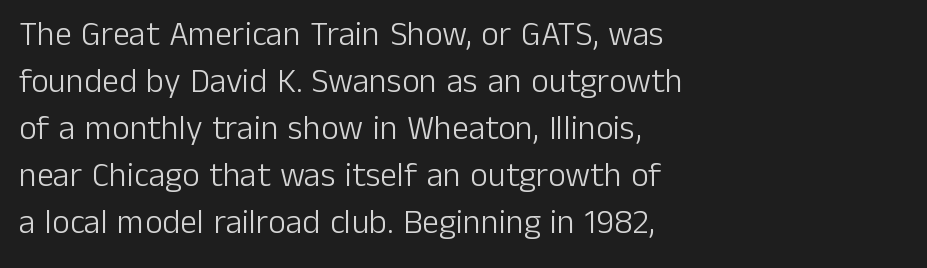
Q: Is the text bold? A: No.
Q: Is the text italic (slanted)? A: No, it is upright.
Q: Is the typeface a serif or a sans-serif typeface? A: Sans-serif.
Q: Is the text underlined? A: No.
Q: How is the paragraph aligned? A: Left-aligned.
Q: Is the spacing between letters normal or unusually wide? A: Normal.
Q: Is the spacing between lines tight, normal or loose? A: Normal.
Q: Width (condensed, normal, or wide)? A: Normal.
Q: Stroke contrast? A: Low.
Q: x-height? A: Medium.
Q: Monospaced? A: No.
